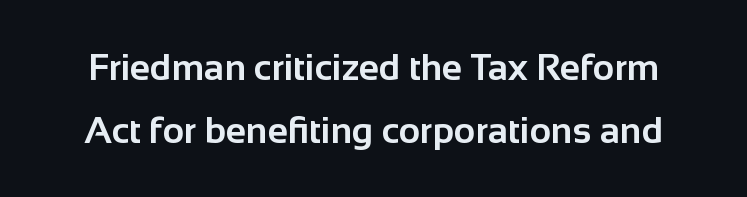
{"serif": "no", "italic": "no", "bold": "yes", "weight": "bold", "width": "normal", "stroke_contrast": "low", "x_height": "medium", "monospaced": "no", "underline": "no", "line_spacing": "normal", "line_spacing_ratio": 1.69, "letter_spacing": "normal", "letter_spacing_em": 0.0, "glyph_px": 37}
